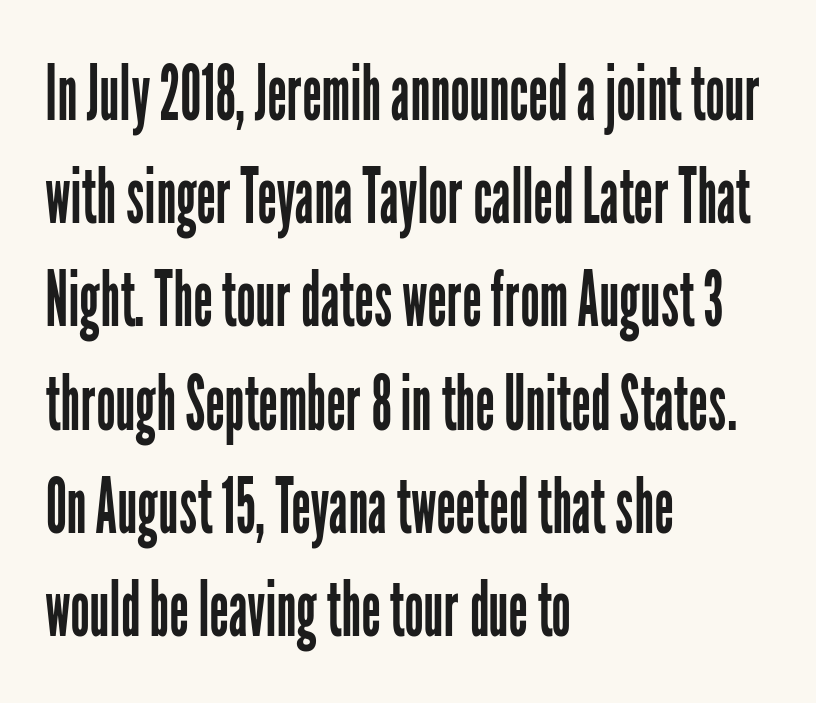
Q: Is the text bold? A: No.
Q: Is the text italic (slanted)? A: No, it is upright.
Q: Is the typeface a serif or a sans-serif typeface? A: Sans-serif.
Q: Is the text underlined? A: No.
Q: How is the paragraph aligned? A: Left-aligned.
Q: Is the spacing between letters normal or unusually wide? A: Normal.
Q: Is the spacing between lines tight, normal or loose? A: Normal.
Q: Width (condensed, normal, or wide)? A: Condensed.
Q: Stroke contrast? A: Low.
Q: x-height? A: Medium.
Q: Monospaced? A: No.
